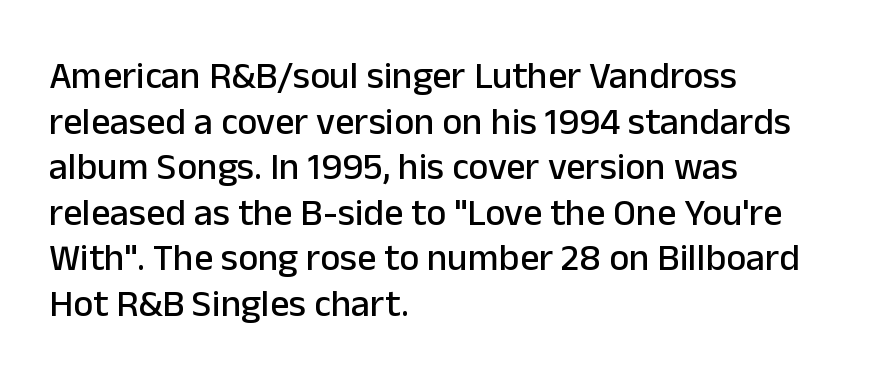
The image shows 38 px sans-serif type, upright; set left-aligned, line spacing 1.2x, normal letter spacing, not underlined; low stroke contrast and a medium x-height.
